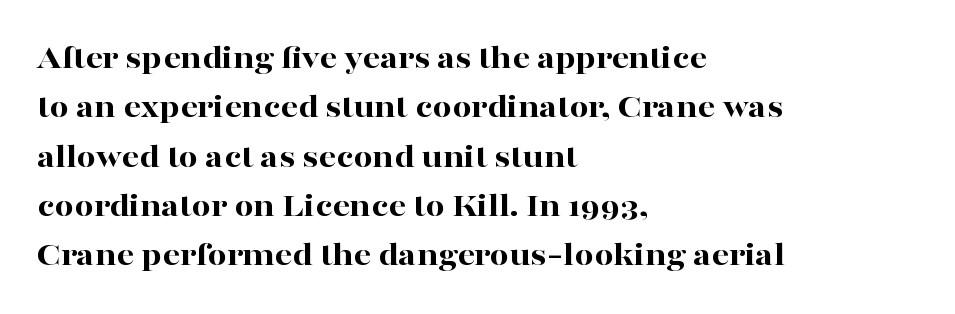
Q: Is the text bold? A: Yes.
Q: Is the text italic (slanted)? A: No, it is upright.
Q: Is the typeface a serif or a sans-serif typeface? A: Serif.
Q: Is the text underlined? A: No.
Q: How is the paragraph aligned? A: Left-aligned.
Q: Is the spacing between letters normal or unusually wide? A: Normal.
Q: Is the spacing between lines tight, normal or loose? A: Normal.
Q: Width (condensed, normal, or wide)? A: Wide.
Q: Stroke contrast? A: High.
Q: x-height? A: Medium.
Q: Monospaced? A: No.
